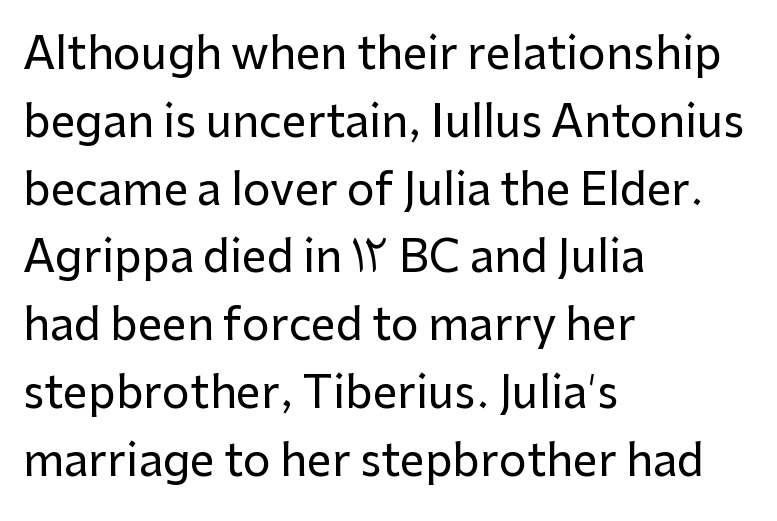
{"serif": "no", "italic": "no", "width": "normal", "stroke_contrast": "low", "x_height": "medium", "monospaced": "no", "underline": "no", "align": "left", "line_spacing": "normal", "line_spacing_ratio": 1.54, "letter_spacing": "normal", "letter_spacing_em": 0.0, "glyph_px": 44}
